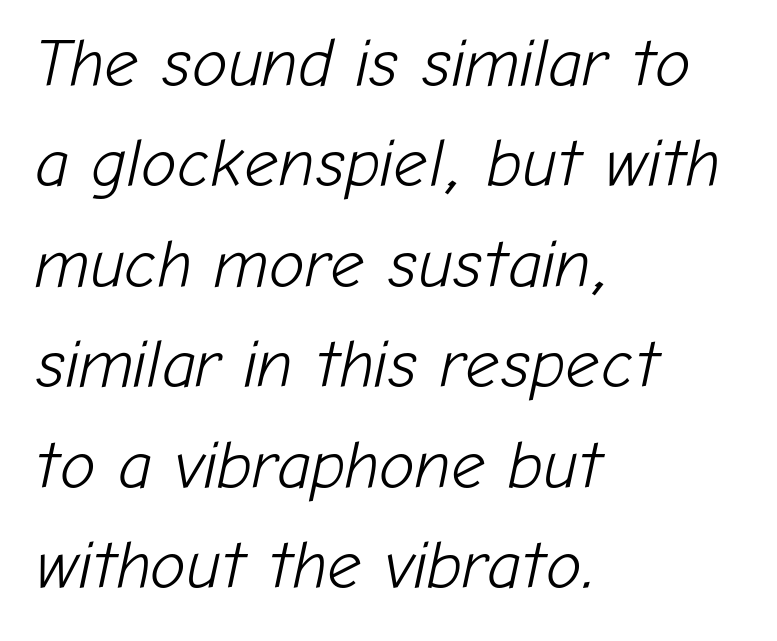
Is there much room between lines? A standard amount, neither cramped nor airy. Typeset ragged right — the left edge is the straight one. Letters have the restrained weight of plain body copy at most. Students, note that the glyphs here touch the page at normal intervals.
